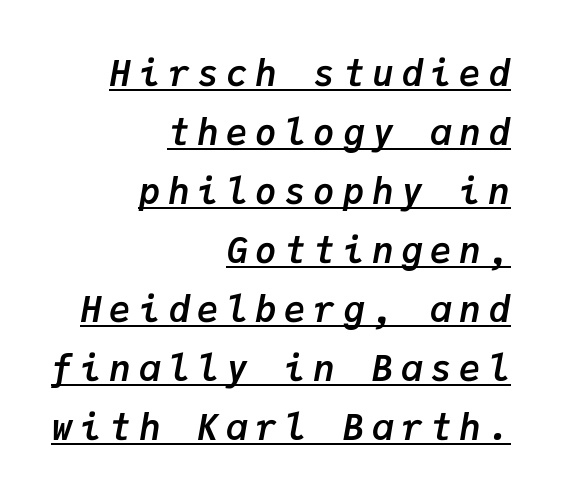
Where is the straight margin? On the right. These lines are rendered in a fixed-pitch font. Interline gaps are of average width in this sample. This sample uses an oblique cut, with every glyph tilted off the vertical. Quick note: underline on.
